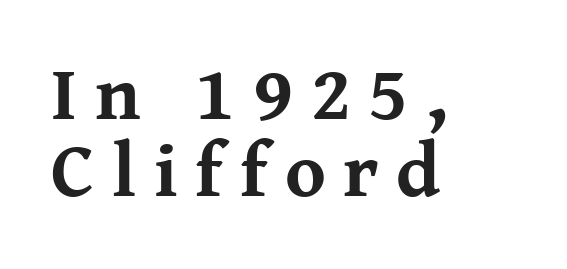
Caption: multi-line text, flush left, ragged right. The horizontal fit of the characters is loose and conspicuously gappy. The passage shown is not underscored anywhere. Do the characters align in a grid? No, the font is proportional. Do the letters lean? They stand straight. The rendering uses a bold face; every stroke is thick and dark.
